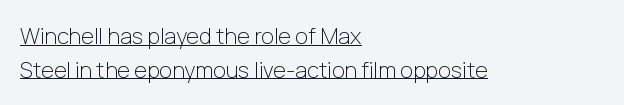
{"italic": "no", "bold": "no", "underline": "yes", "align": "left", "line_spacing": "normal", "line_spacing_ratio": 1.53, "letter_spacing": "normal", "letter_spacing_em": 0.0, "glyph_px": 22}
